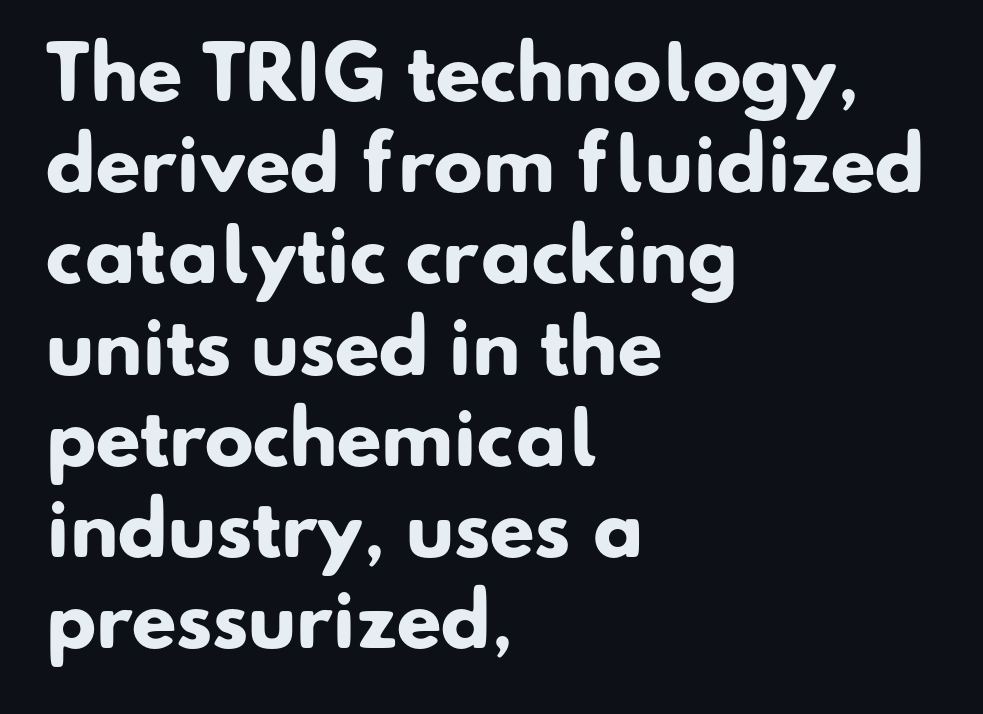
Q: Is the text bold? A: Yes.
Q: Is the typeface a serif or a sans-serif typeface? A: Sans-serif.
Q: Is the text underlined? A: No.
Q: How is the paragraph aligned? A: Left-aligned.
Q: Is the spacing between letters normal or unusually wide? A: Normal.
Q: Is the spacing between lines tight, normal or loose? A: Normal.
Q: Width (condensed, normal, or wide)? A: Normal.
Q: Stroke contrast? A: Low.
Q: x-height? A: Small.
Q: Monospaced? A: No.
